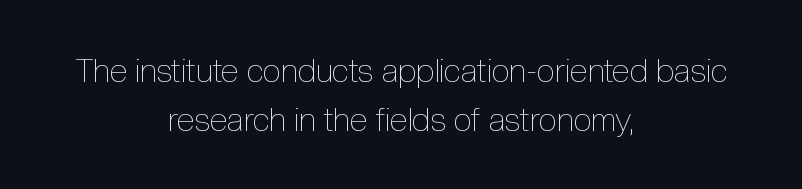
The image shows 33 px thin, condensed type, upright; set centered, normal line spacing (1.48x), normal letter spacing, not underlined; a medium x-height.
